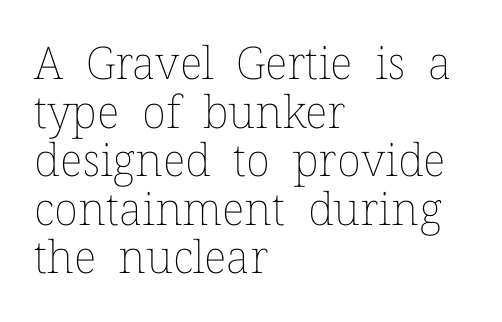
{"italic": "no", "bold": "no", "weight": "thin", "width": "normal", "stroke_contrast": "low", "x_height": "medium", "monospaced": "no", "underline": "no", "align": "left", "line_spacing": "tight", "line_spacing_ratio": 1.08, "letter_spacing": "normal", "letter_spacing_em": 0.0, "glyph_px": 45}
